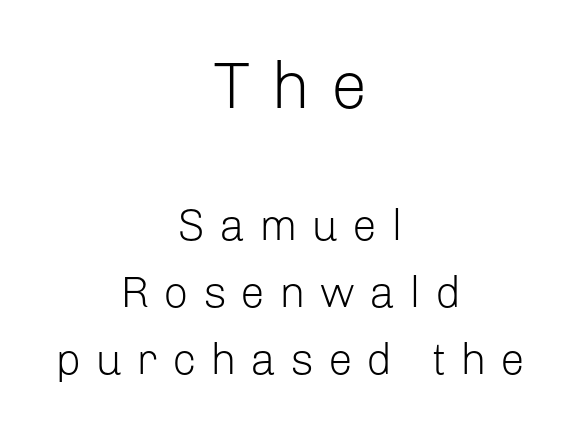
The designer left line spacing at the default. Letters have the restrained weight of plain body copy at most. Glyph-to-glyph distance is far greater than everyday printed text. Rule under the text: the space is simply empty. The typeface chosen for these lines omits serifs. Leftover space on each line is divided equally before and after the words.
